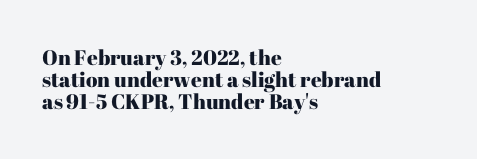
Q: Is the text italic (slanted)? A: No, it is upright.
Q: Is the text underlined? A: No.
Q: How is the paragraph aligned? A: Left-aligned.
Q: Is the spacing between letters normal or unusually wide? A: Normal.
Q: Is the spacing between lines tight, normal or loose? A: Tight.
